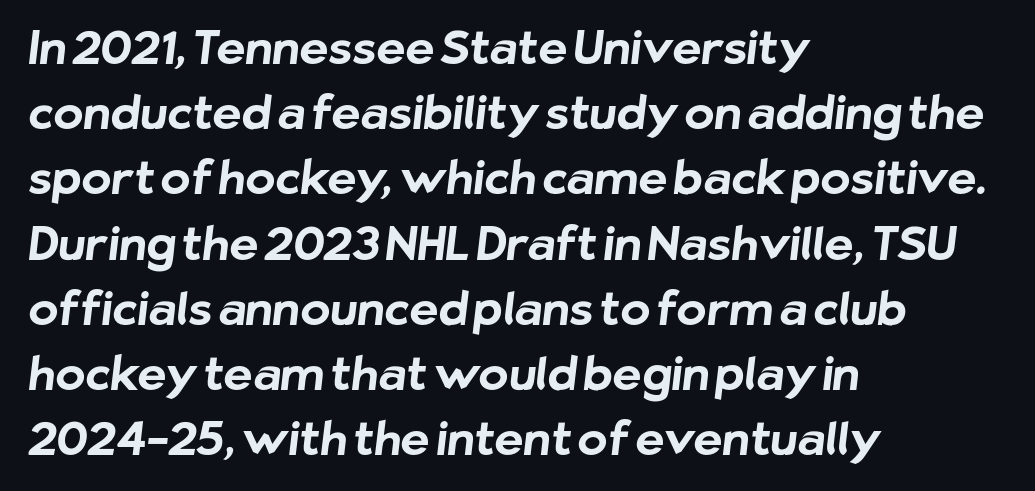
{"serif": "no", "bold": "yes", "weight": "bold", "width": "normal", "stroke_contrast": "low", "x_height": "medium", "monospaced": "no", "underline": "no", "align": "left", "line_spacing": "normal", "line_spacing_ratio": 1.45, "letter_spacing": "normal", "letter_spacing_em": 0.0, "glyph_px": 45}
